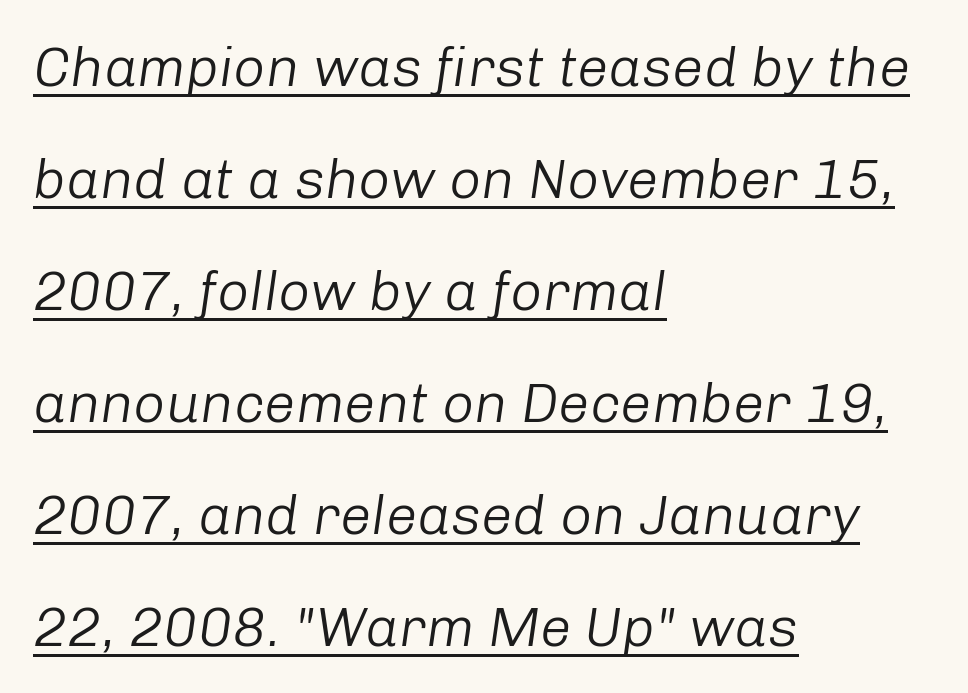
The image shows 56 px light type, italic (leaning right); set left-aligned, loose line spacing (2.0x), normal letter spacing, underlined; low stroke contrast and a medium x-height.
